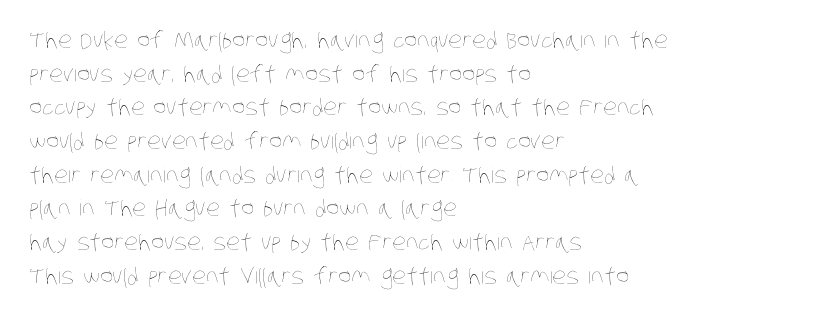
The strokes carry an ordinary text weight at most. Does the copy run flush right? No — it runs flush left. The type is set solid horizontally, with unmodified tracking. Successive baselines arrive at the customary interval. The area under the type is left untouched.
